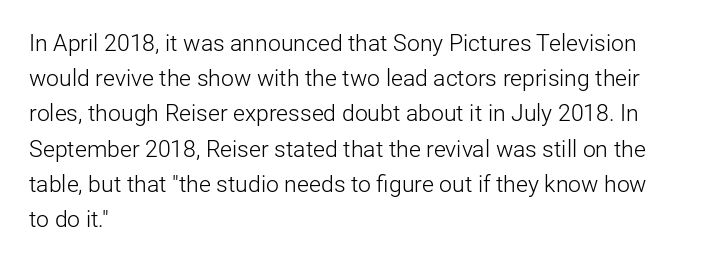
A typesetter would call this leading conventional body-copy spacing. Casual observation: everything's shoved over to the left. Counters stay open thanks to moderate or lighter strokes. The lettering stays uniformly vertical, giving the passage a roman look. No extra tracking has been applied to these lines. The gap between lines stays unmarked.
